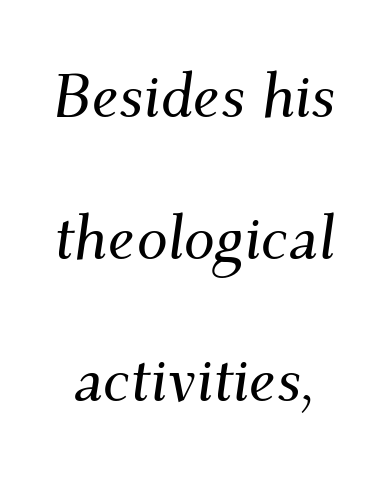
{"serif": "yes", "italic": "yes", "lean": "right", "slant_degrees": 9, "width": "normal", "stroke_contrast": "medium", "x_height": "small", "monospaced": "no", "underline": "no", "line_spacing": "loose", "line_spacing_ratio": 2.29, "letter_spacing": "normal", "letter_spacing_em": 0.0, "glyph_px": 62}
